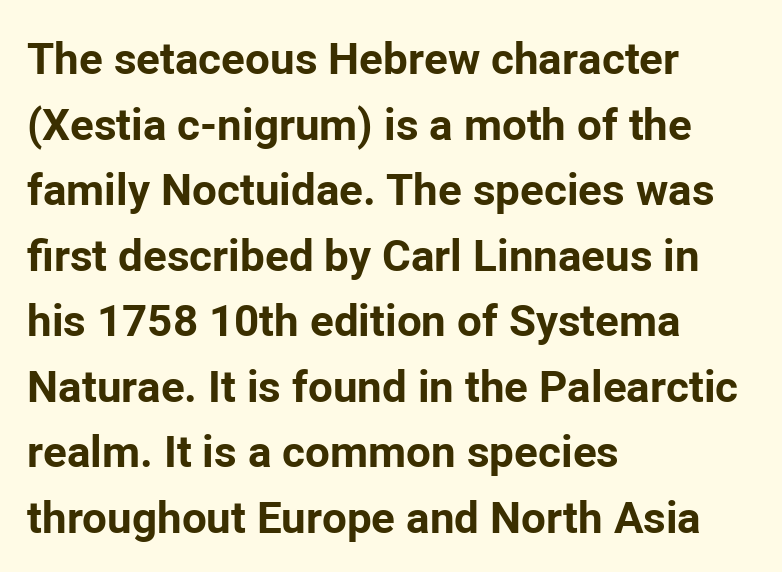
Typesetter's note: full bold, strokes at maximum text heaviness. One glance says typical: line gaps are just what's usual. The baseline area is clear. Font category for this specimen: sans-serif. Standard letterfit; no display-style spreading of the glyphs.
